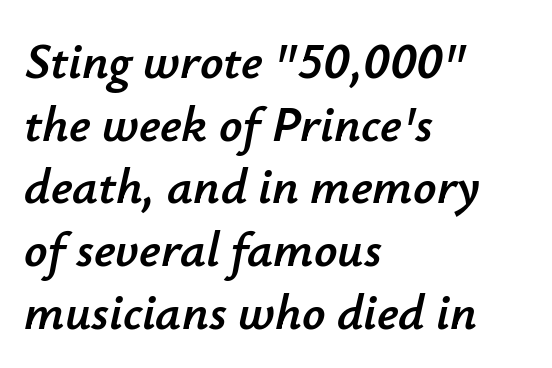
{"italic": "yes", "lean": "right", "slant_degrees": 12, "width": "normal", "stroke_contrast": "low", "x_height": "small", "monospaced": "no", "underline": "no", "align": "left", "line_spacing_ratio": 1.23, "letter_spacing": "normal", "letter_spacing_em": 0.0, "glyph_px": 51}
